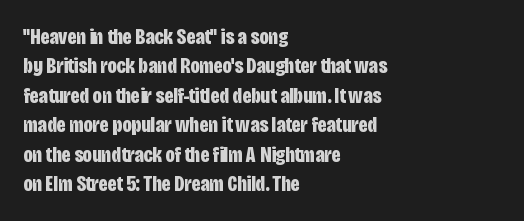
{"italic": "no", "bold": "yes", "underline": "no", "align": "left", "line_spacing": "normal", "line_spacing_ratio": 1.34, "letter_spacing": "normal", "letter_spacing_em": 0.0, "glyph_px": 22}
